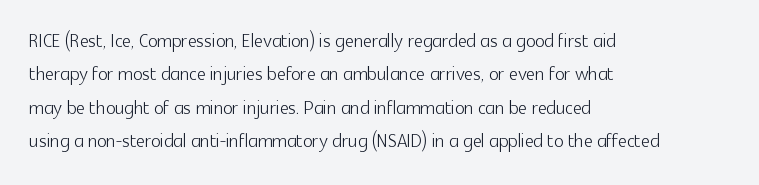
The image shows 25 px text type, upright; set left-aligned, normal line spacing (1.34x), normal letter spacing, not underlined.
